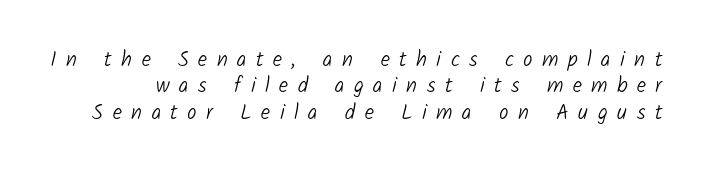
Q: Is the text bold? A: No.
Q: Is the text underlined? A: No.
Q: Is the spacing between letters normal or unusually wide? A: Unusually wide.
Q: Is the spacing between lines tight, normal or loose? A: Normal.
